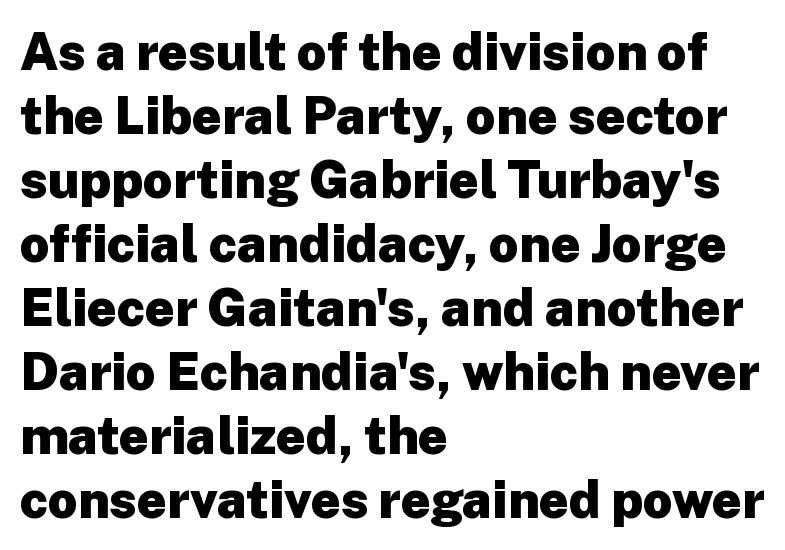
The image shows 52 px heavy sans-serif type, upright; set left-aligned, line spacing 1.23x, normal letter spacing, not underlined; low stroke contrast and a medium x-height.
